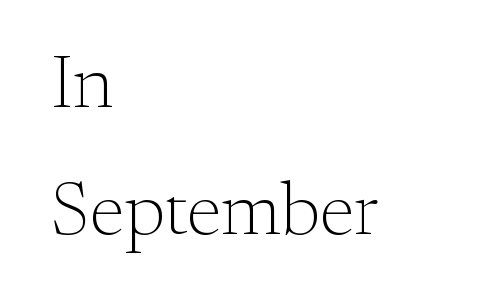
Q: Is the text bold? A: No.
Q: Is the text italic (slanted)? A: No, it is upright.
Q: Is the typeface a serif or a sans-serif typeface? A: Serif.
Q: Is the text underlined? A: No.
Q: How is the paragraph aligned? A: Left-aligned.
Q: Is the spacing between letters normal or unusually wide? A: Normal.
Q: Is the spacing between lines tight, normal or loose? A: Normal.
Q: Width (condensed, normal, or wide)? A: Normal.
Q: Stroke contrast? A: Medium.
Q: x-height? A: Small.
Q: Monospaced? A: No.
